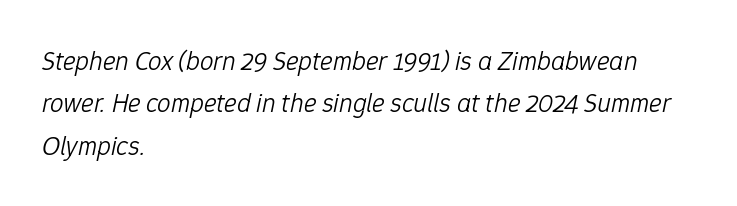
This sample uses an oblique cut, with every glyph tilted off the vertical. Honestly, the letter spacing is just normal — you wouldn't notice it. Leading matches the norm, producing a regular column. Lines of text with bare space underneath.
